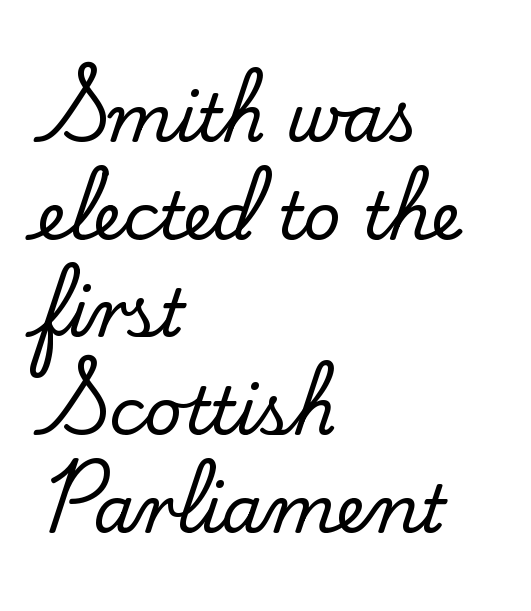
Q: Is the text italic (slanted)? A: Yes.
Q: Is the typeface a serif or a sans-serif typeface? A: Serif.
Q: Is the text underlined? A: No.
Q: How is the paragraph aligned? A: Left-aligned.
Q: Is the spacing between letters normal or unusually wide? A: Normal.
Q: Is the spacing between lines tight, normal or loose? A: Normal.
Q: Width (condensed, normal, or wide)? A: Normal.
Q: Stroke contrast? A: Low.
Q: x-height? A: Small.
Q: Monospaced? A: No.
